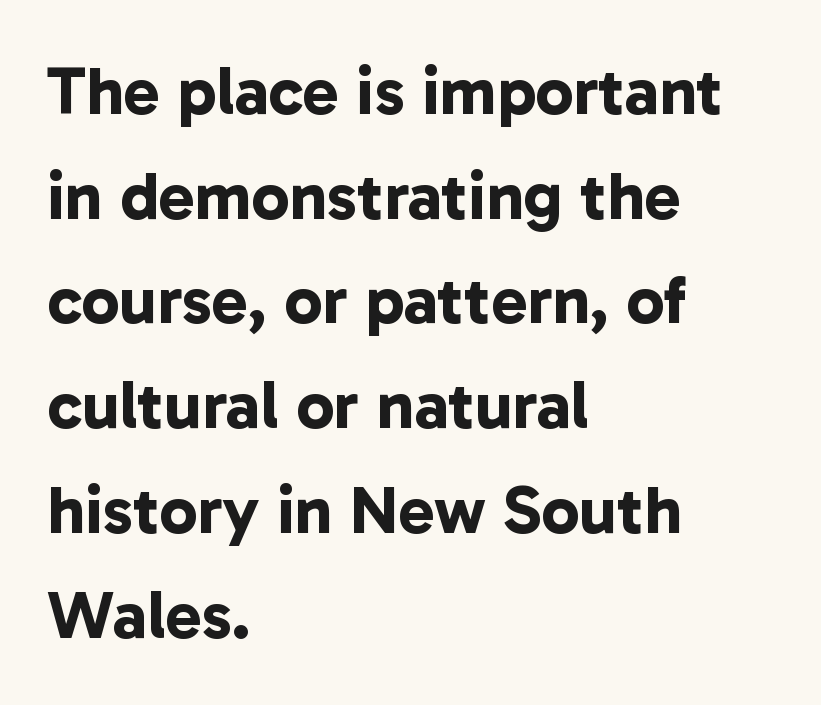
{"serif": "no", "bold": "yes", "weight": "bold", "width": "normal", "stroke_contrast": "low", "x_height": "medium", "monospaced": "no", "underline": "no", "align": "left", "line_spacing": "normal", "line_spacing_ratio": 1.54, "letter_spacing": "normal", "letter_spacing_em": 0.0, "glyph_px": 68}
